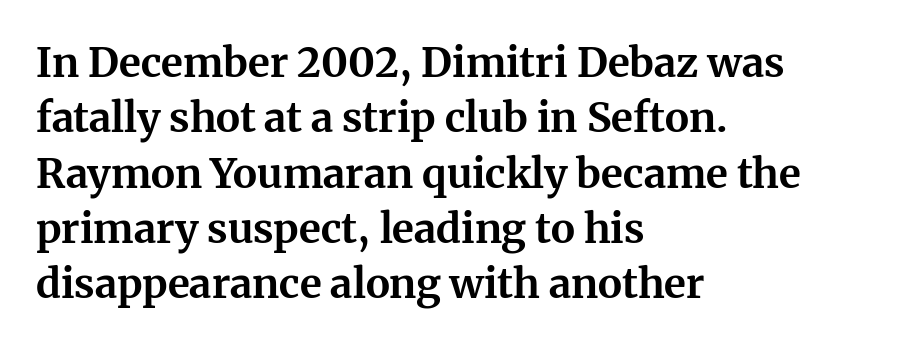
The image shows 41 px bold serif type, upright; set left-aligned, normal line spacing (1.35x), normal letter spacing, not underlined; medium stroke contrast and a medium x-height.
